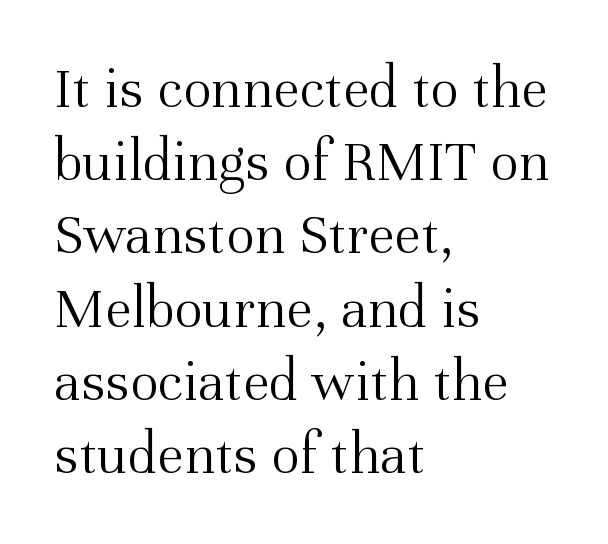
{"serif": "yes", "italic": "no", "bold": "no", "weight": "light", "width": "normal", "stroke_contrast": "medium", "x_height": "medium", "monospaced": "no", "underline": "no", "align": "left", "line_spacing_ratio": 1.22, "letter_spacing": "normal", "letter_spacing_em": 0.0, "glyph_px": 60}
